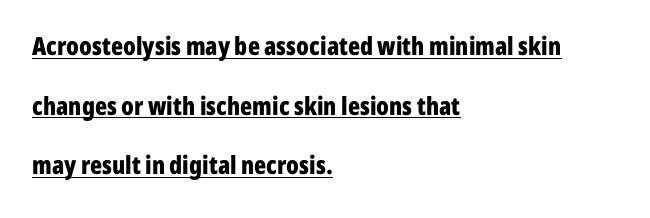
{"italic": "no", "bold": "yes", "underline": "yes", "align": "left", "line_spacing": "loose", "line_spacing_ratio": 2.39, "letter_spacing": "normal", "letter_spacing_em": 0.0, "glyph_px": 25}
